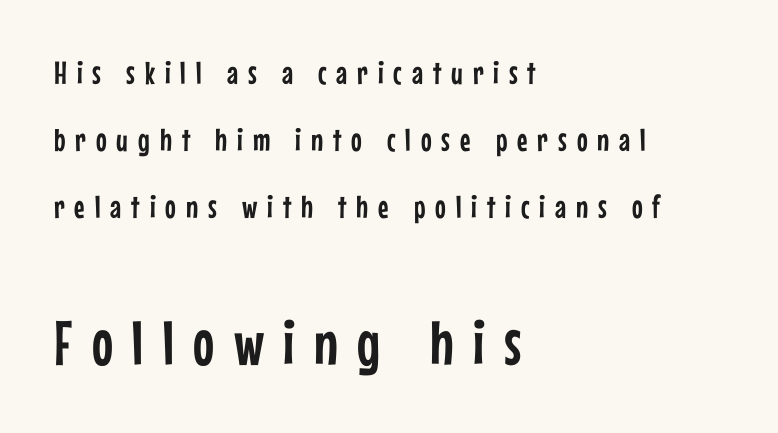
Character widths vary here, with narrow letters taking less room than wide ones. Quick note: underline off. Loose tracking; the words dissolve into strings of separated letters. Which chunk is bigger? The second one — the bottom block dwarfs the top. Visually the block forms a straight wall on the left and a jagged coastline on the right.
